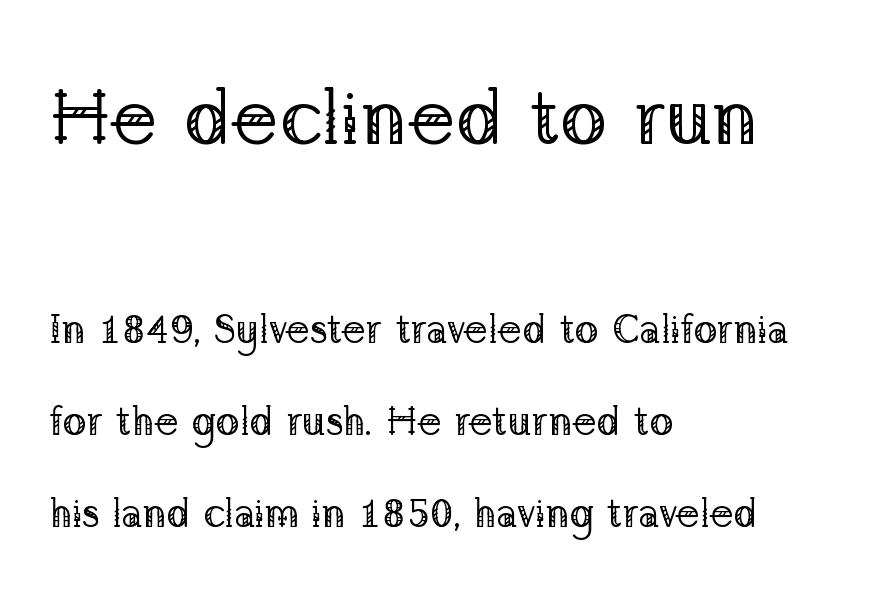
Q: Is the text bold? A: No.
Q: Is the text italic (slanted)? A: No, it is upright.
Q: Is the typeface a serif or a sans-serif typeface? A: Serif.
Q: Is the text underlined? A: No.
Q: How is the paragraph aligned? A: Left-aligned.
Q: Is the spacing between letters normal or unusually wide? A: Normal.
Q: Is the spacing between lines tight, normal or loose? A: Loose.
Q: Which block of text is set in a larger size, the first (top) or the second (bottom)? A: The first (top) one.
Q: Width (condensed, normal, or wide)? A: Normal.
Q: Stroke contrast? A: Low.
Q: x-height? A: Medium.
Q: Monospaced? A: No.
